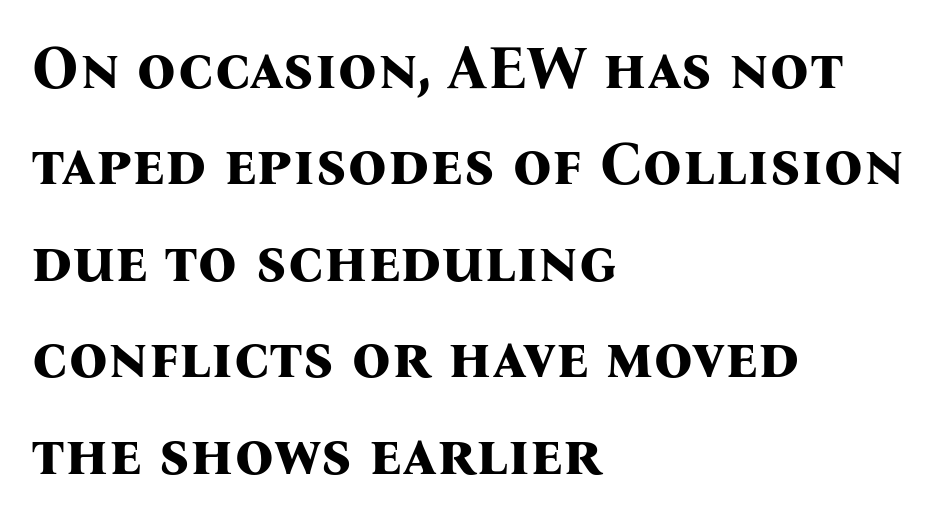
{"serif": "yes", "italic": "no", "bold": "yes", "weight": "bold", "width": "normal", "stroke_contrast": "medium", "x_height": "medium", "monospaced": "no", "underline": "no", "align": "left", "line_spacing": "normal", "line_spacing_ratio": 1.58, "letter_spacing": "normal", "letter_spacing_em": 0.0, "glyph_px": 61}
